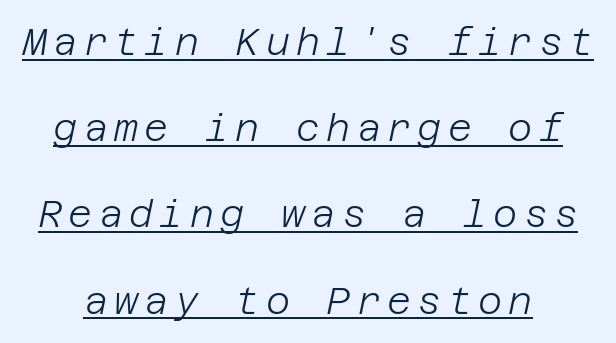
The string is rendered with underlining switched on. A quiet, ordinary-to-light weight characterises the typeface. Emphasis-style slanted type is in use. If you measured baseline to baseline, you'd find a long distance.
